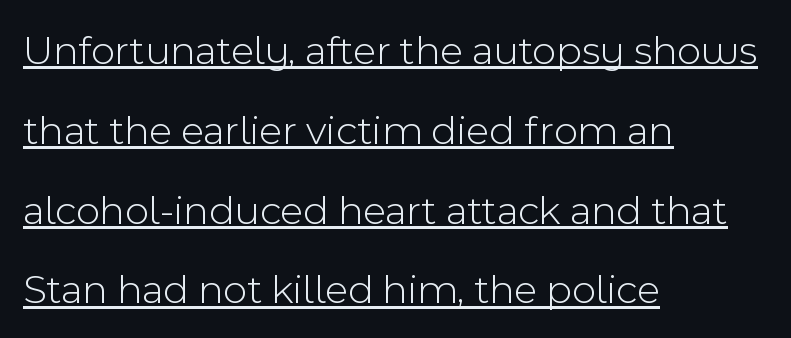
The image shows 42 px light sans-serif type, upright; set left-aligned, loose line spacing (1.9x), normal letter spacing, underlined; a medium x-height.
